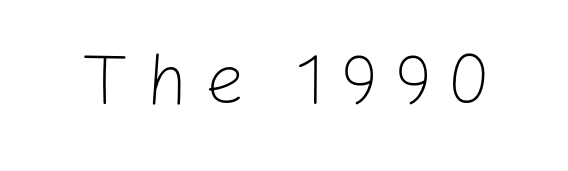
The image shows 72 px light sans-serif type, upright; set unusually wide letter spacing (+0.22 em), not underlined; low stroke contrast and a medium x-height.
